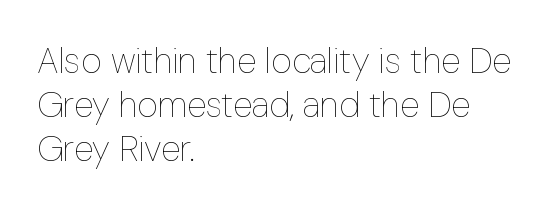
The image shows 36 px thin, condensed type, upright; set left-aligned, line spacing 1.22x, normal letter spacing, not underlined; low stroke contrast and a medium x-height.
